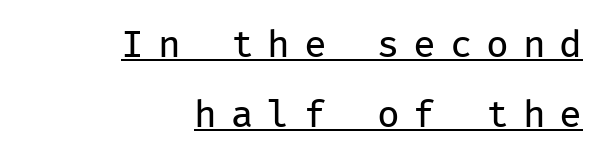
{"serif": "no", "italic": "no", "bold": "no", "weight": "regular", "width": "normal", "stroke_contrast": "low", "x_height": "medium", "monospaced": "yes", "underline": "yes", "align": "right", "line_spacing_ratio": 1.84, "letter_spacing": "wide", "letter_spacing_em": 0.36, "glyph_px": 38}
